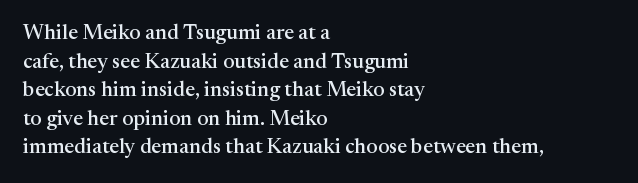
Q: Is the text italic (slanted)? A: No, it is upright.
Q: Is the text underlined? A: No.
Q: How is the paragraph aligned? A: Left-aligned.
Q: Is the spacing between letters normal or unusually wide? A: Normal.
Q: Is the spacing between lines tight, normal or loose? A: Normal.
